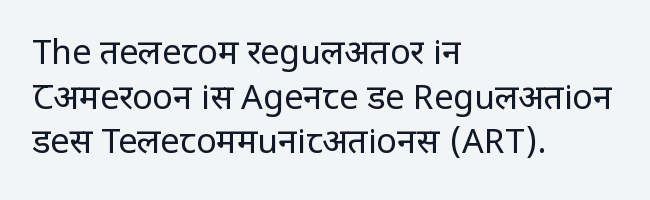
{"serif": "no", "italic": "no", "bold": "no", "weight": "regular", "width": "condensed", "stroke_contrast": "low", "x_height": "large", "monospaced": "no", "underline": "no", "align": "left", "line_spacing": "normal", "line_spacing_ratio": 1.31, "letter_spacing": "normal", "letter_spacing_em": 0.0, "glyph_px": 34}
